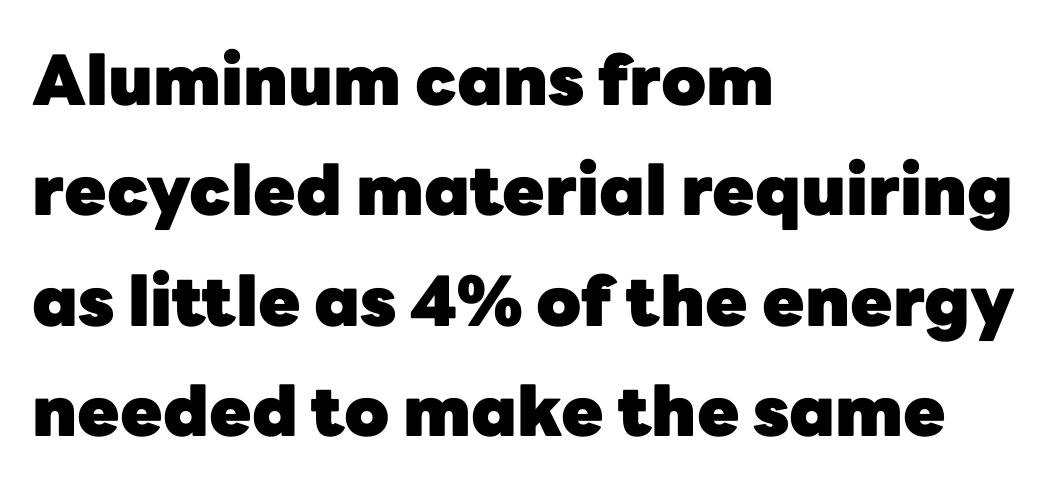
Do the characters align in a grid? No, the font is proportional. The type family on display is of the sans-serif kind. Each row of text sits above clean, open space. In terms of leading, this rendering sits right in the middle. When letters stand straight like this, we call the style roman or upright.
